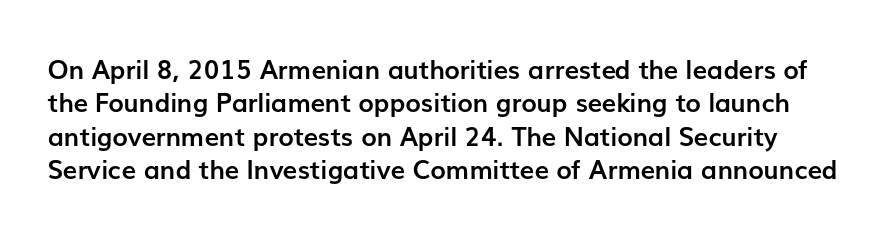
{"italic": "no", "bold": "yes", "underline": "no", "line_spacing": "normal", "line_spacing_ratio": 1.28, "letter_spacing": "normal", "letter_spacing_em": 0.0, "glyph_px": 26}
